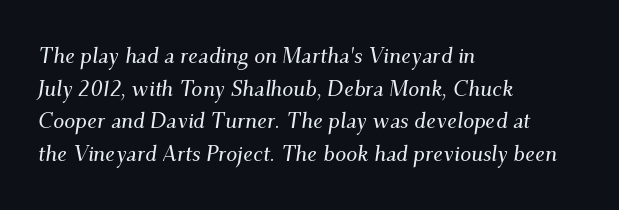
Q: Is the text italic (slanted)? A: Yes, it leans right by about 9 degrees.
Q: Is the text underlined? A: No.
Q: How is the paragraph aligned? A: Left-aligned.
Q: Is the spacing between letters normal or unusually wide? A: Normal.
Q: Is the spacing between lines tight, normal or loose? A: Normal.
